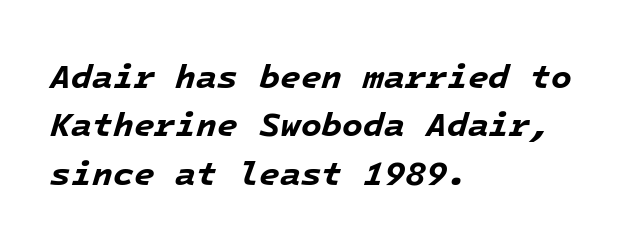
Heavy-handed strokes throughout: this text is bold. If you drew a ruler down the left edge, every line would touch it. This sample keeps an unexceptional amount of space between lines. Looking at the ascenders, they clearly lean. The zone under the glyphs is completely vacant.
